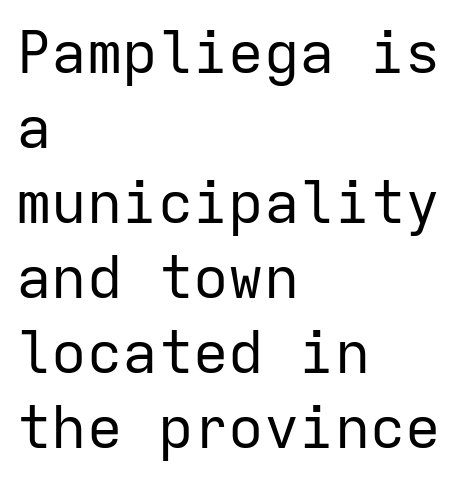
{"serif": "no", "italic": "no", "bold": "no", "weight": "regular", "width": "normal", "stroke_contrast": "low", "x_height": "medium", "monospaced": "yes", "underline": "no", "align": "left", "line_spacing": "normal", "line_spacing_ratio": 1.27, "letter_spacing": "normal", "letter_spacing_em": 0.0, "glyph_px": 59}
